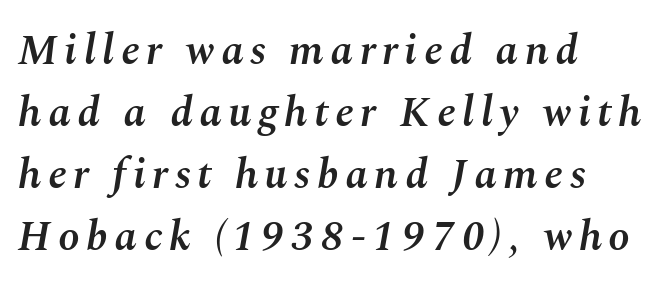
{"italic": "yes", "lean": "right", "slant_degrees": 10, "bold": "semi", "weight": "semibold", "width": "normal", "stroke_contrast": "medium", "x_height": "medium", "monospaced": "no", "underline": "no", "align": "left", "line_spacing": "normal", "line_spacing_ratio": 1.44, "glyph_px": 43}
